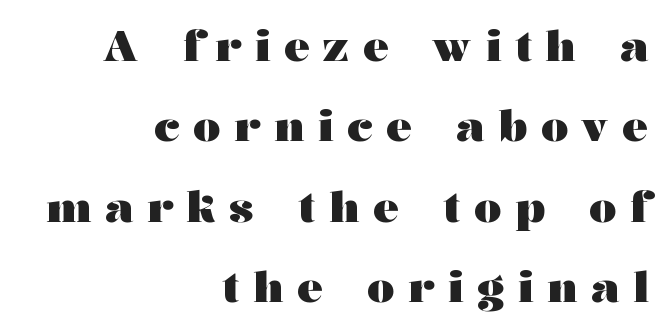
Q: Is the text bold? A: Yes.
Q: Is the text italic (slanted)? A: No, it is upright.
Q: Is the typeface a serif or a sans-serif typeface? A: Serif.
Q: Is the text underlined? A: No.
Q: How is the paragraph aligned? A: Right-aligned.
Q: Is the spacing between letters normal or unusually wide? A: Unusually wide.
Q: Width (condensed, normal, or wide)? A: Wide.
Q: Stroke contrast? A: Medium.
Q: x-height? A: Medium.
Q: Monospaced? A: No.
